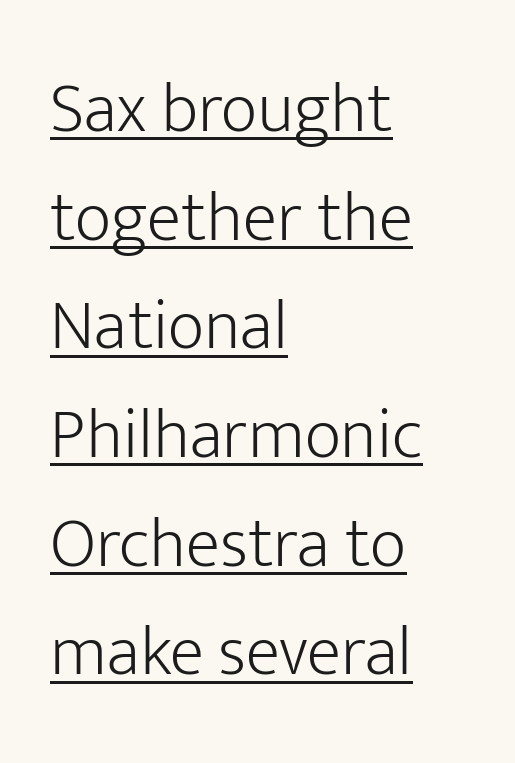
Q: Is the text bold? A: No.
Q: Is the text italic (slanted)? A: No, it is upright.
Q: Is the typeface a serif or a sans-serif typeface? A: Sans-serif.
Q: Is the text underlined? A: Yes.
Q: How is the paragraph aligned? A: Left-aligned.
Q: Is the spacing between letters normal or unusually wide? A: Normal.
Q: Is the spacing between lines tight, normal or loose? A: Normal.
Q: Width (condensed, normal, or wide)? A: Normal.
Q: Stroke contrast? A: Low.
Q: x-height? A: Medium.
Q: Monospaced? A: No.
